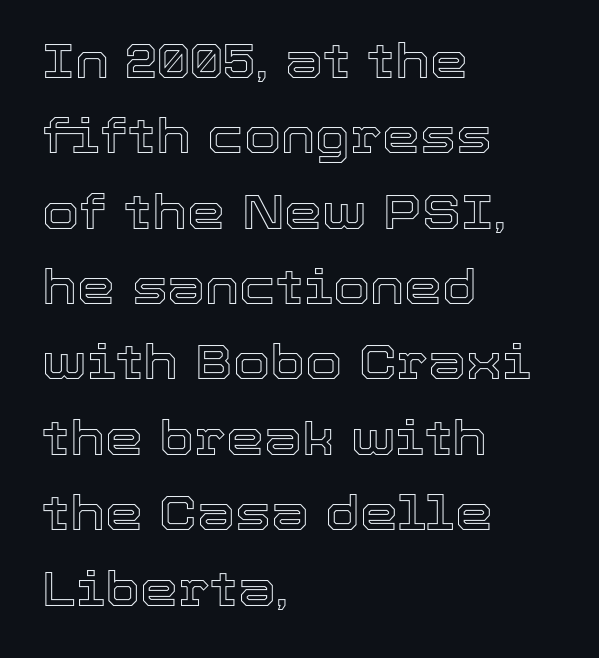
{"italic": "no", "width": "normal", "x_height": "medium", "monospaced": "no", "underline": "no", "align": "left", "line_spacing": "normal", "line_spacing_ratio": 1.57, "letter_spacing": "normal", "letter_spacing_em": 0.0, "glyph_px": 48}
